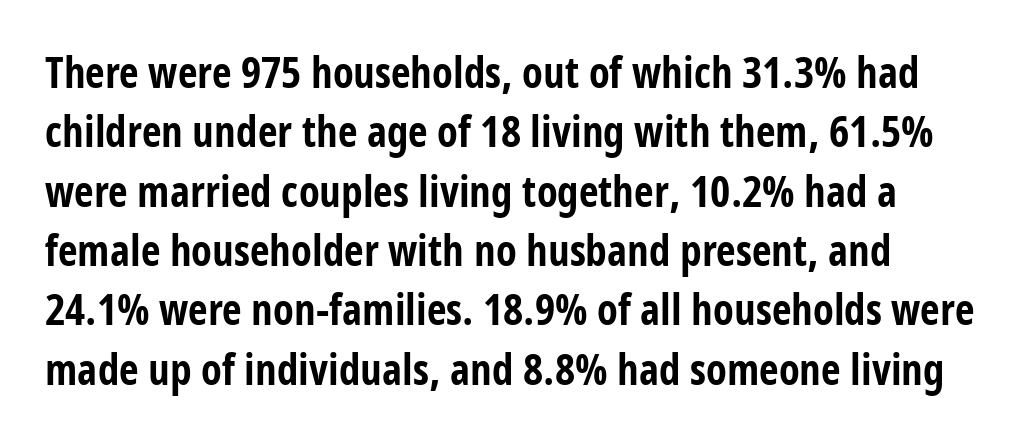
Summary of vertical rhythm: regular, with standard interline spacing. A typesetter would call this proportional, since set widths differ per character. The font's upright variant was chosen for this text. Does extra space separate the letters? No, they use regular spacing. The typeface chosen for these lines omits serifs.
